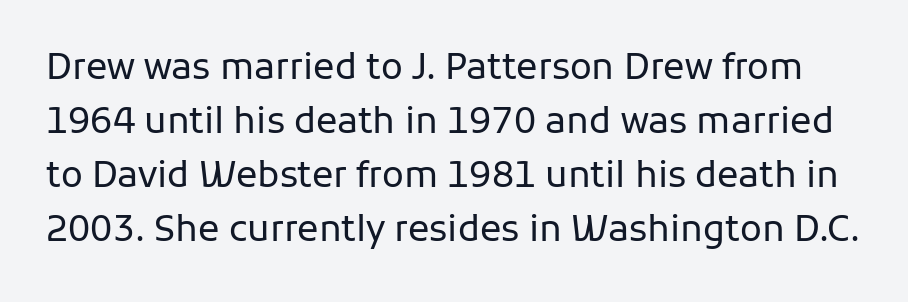
Each new line begins a customary step beneath the previous one. Each letter keeps its own natural width here, so spacing adapts to shape. What stands out about the letter spacing? Nothing — it is the standard amount. Unbolded letterforms with no extra heft.
